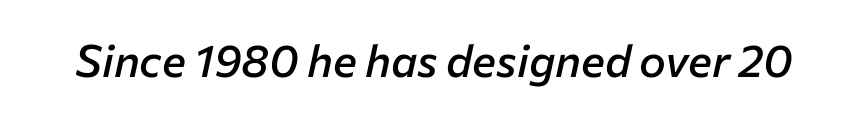
The axis of the letterforms is tilted away from vertical. The foot of each line stays bare and open. These lines keep a tight, regular rhythm from letter to letter. Strokes here are thickened, but only to semibold level.
